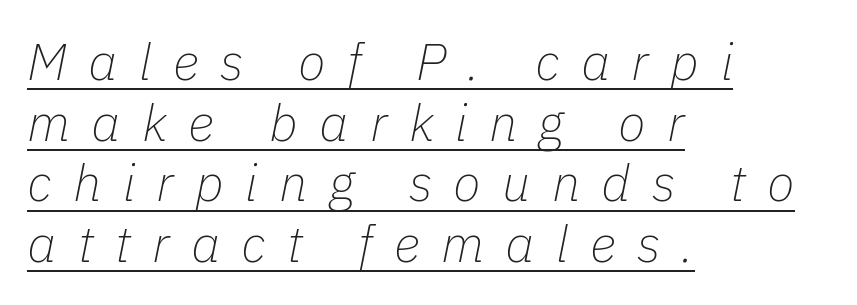
{"italic": "yes", "lean": "right", "slant_degrees": 11, "bold": "no", "weight": "thin", "width": "normal", "stroke_contrast": "low", "x_height": "medium", "monospaced": "no", "underline": "yes", "align": "left", "line_spacing_ratio": 1.19, "letter_spacing": "wide", "letter_spacing_em": 0.42, "glyph_px": 51}
